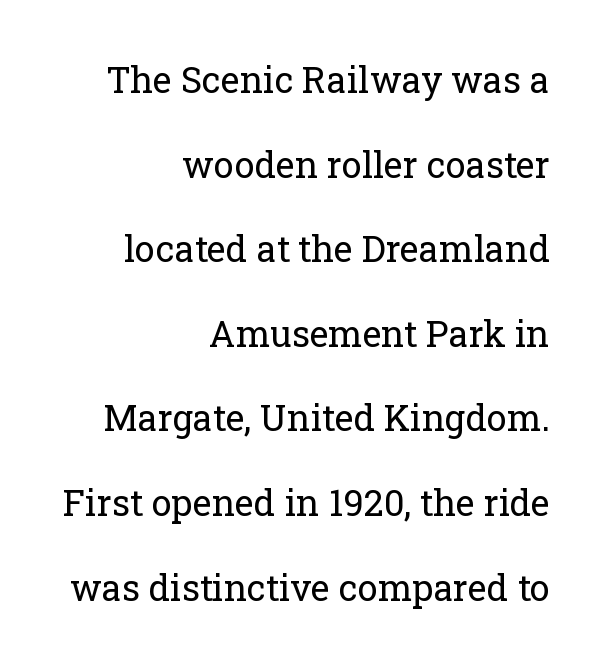
Glance below the letters and you will spot only blank space. Leading is clearly above the norm, producing a sparse column. The font's upright variant was chosen for this text. This is not heavy type; no bold has been used. The ragged edge is on the left, which tells us the setting is flush right. Note the varied advance widths — an 'i' is clearly narrower than an 'm'.
